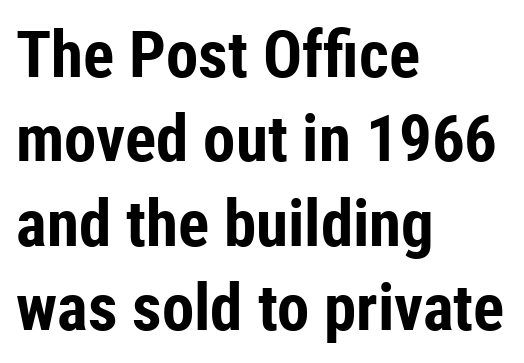
Q: Is the text bold? A: Yes.
Q: Is the text italic (slanted)? A: No, it is upright.
Q: Is the typeface a serif or a sans-serif typeface? A: Sans-serif.
Q: Is the text underlined? A: No.
Q: How is the paragraph aligned? A: Left-aligned.
Q: Is the spacing between letters normal or unusually wide? A: Normal.
Q: Is the spacing between lines tight, normal or loose? A: Normal.
Q: Width (condensed, normal, or wide)? A: Condensed.
Q: Stroke contrast? A: Low.
Q: x-height? A: Medium.
Q: Monospaced? A: No.
